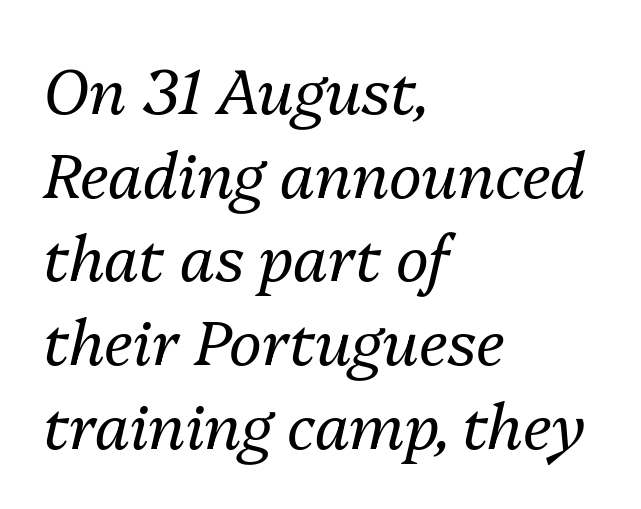
Q: Is the text bold? A: No.
Q: Is the text italic (slanted)? A: Yes, it leans right by about 13 degrees.
Q: Is the text underlined? A: No.
Q: How is the paragraph aligned? A: Left-aligned.
Q: Is the spacing between letters normal or unusually wide? A: Normal.
Q: Is the spacing between lines tight, normal or loose? A: Normal.
Q: Width (condensed, normal, or wide)? A: Normal.
Q: Stroke contrast? A: Medium.
Q: x-height? A: Medium.
Q: Monospaced? A: No.
